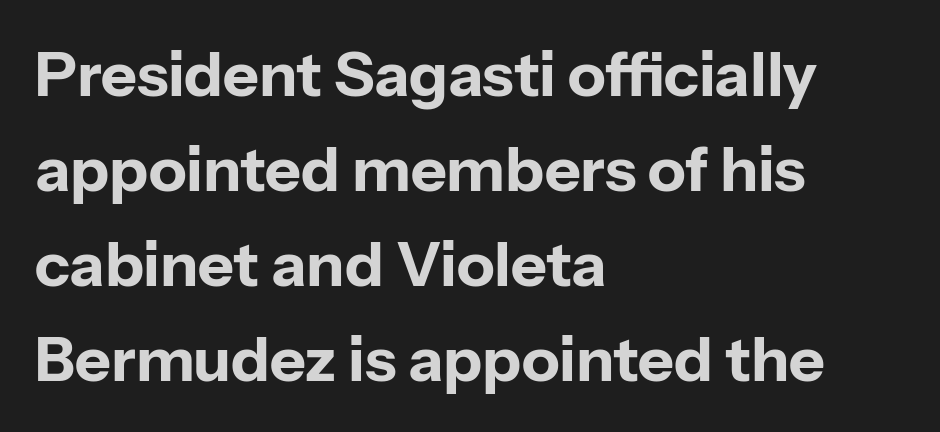
Does the copy run flush right? No — it runs flush left. Regarding leading, the lines here are spaced in the standard way. In terms of letterform style, serifs are entirely absent. When letters stand straight like this, we call the style roman or upright. The space directly below the letters is spotless.
